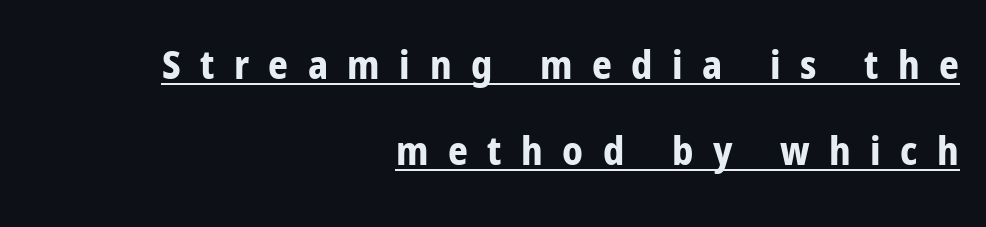
The image shows 39 px bold, condensed sans-serif type, upright; set right-aligned, loose line spacing (2.21x), unusually wide letter spacing (+0.5 em), underlined; low stroke contrast and a medium x-height.
